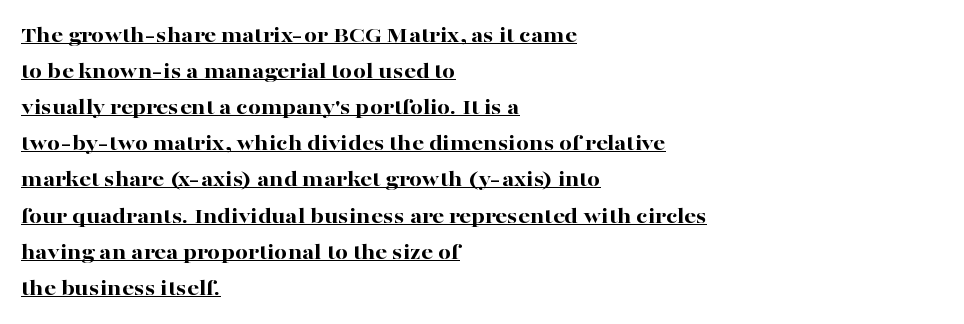
Q: Is the text bold? A: Yes.
Q: Is the text italic (slanted)? A: No, it is upright.
Q: Is the text underlined? A: Yes.
Q: How is the paragraph aligned? A: Left-aligned.
Q: Is the spacing between letters normal or unusually wide? A: Normal.
Q: Is the spacing between lines tight, normal or loose? A: Normal.
